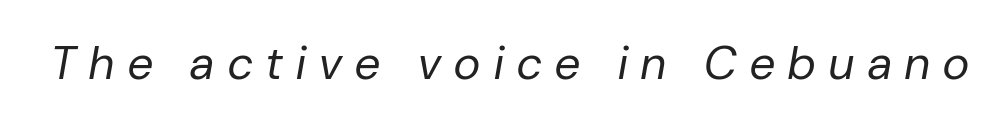
The image shows 46 px regular-weight type, italic (leaning right); set unusually wide letter spacing (+0.3 em), not underlined; low stroke contrast and a medium x-height.
